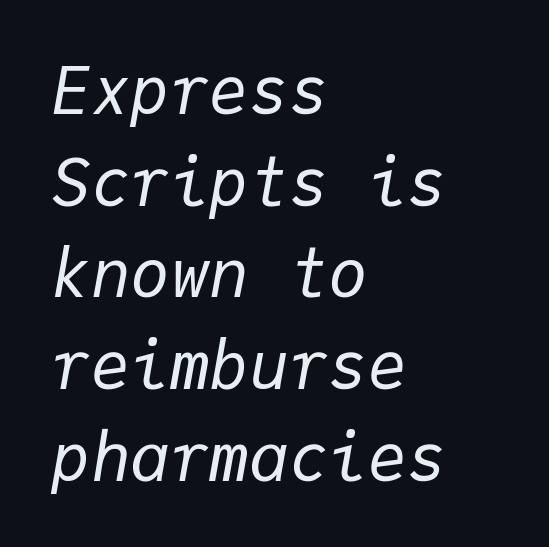
The image shows 66 px regular-weight type, italic (leaning right), monospaced; set left-aligned, normal line spacing (1.39x), normal letter spacing, not underlined; low stroke contrast and a medium x-height.
